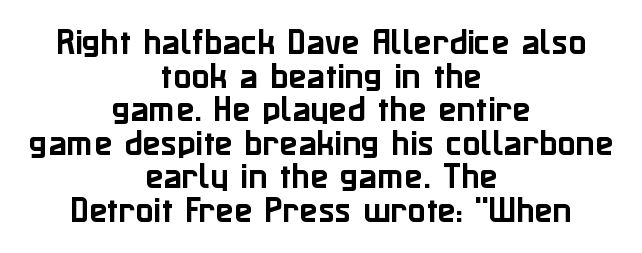
The image shows 30 px sans-serif type, upright; set centered, tight line spacing (1.12x), normal letter spacing, not underlined; low stroke contrast and a medium x-height.
